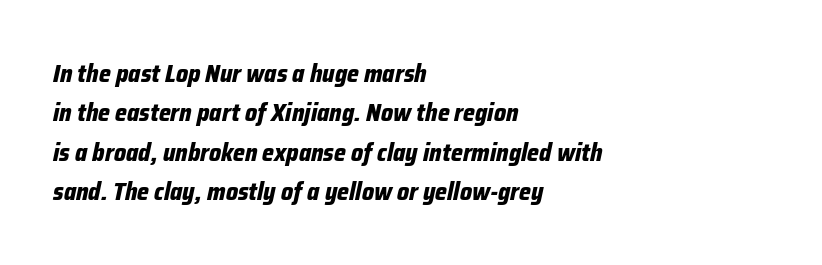
The image shows 25 px bold type, italic (leaning right); set left-aligned, normal line spacing (1.58x), normal letter spacing, not underlined.
